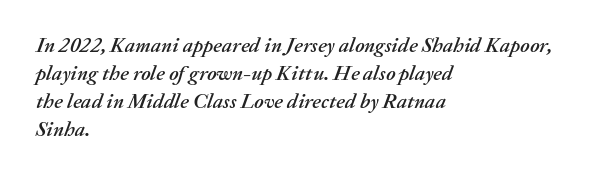
{"italic": "yes", "lean": "right", "slant_degrees": 20, "underline": "no", "align": "left", "line_spacing": "normal", "line_spacing_ratio": 1.34, "letter_spacing": "normal", "letter_spacing_em": 0.0, "glyph_px": 21}
